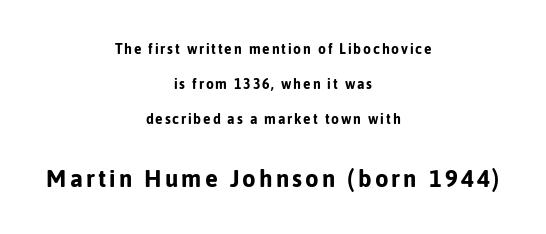
{"italic": "no", "bold": "yes", "underline": "no", "align": "center", "line_spacing": "loose", "line_spacing_ratio": 2.5, "larger_block": "second", "size_ratio": 1.71, "glyph_px": 24}
